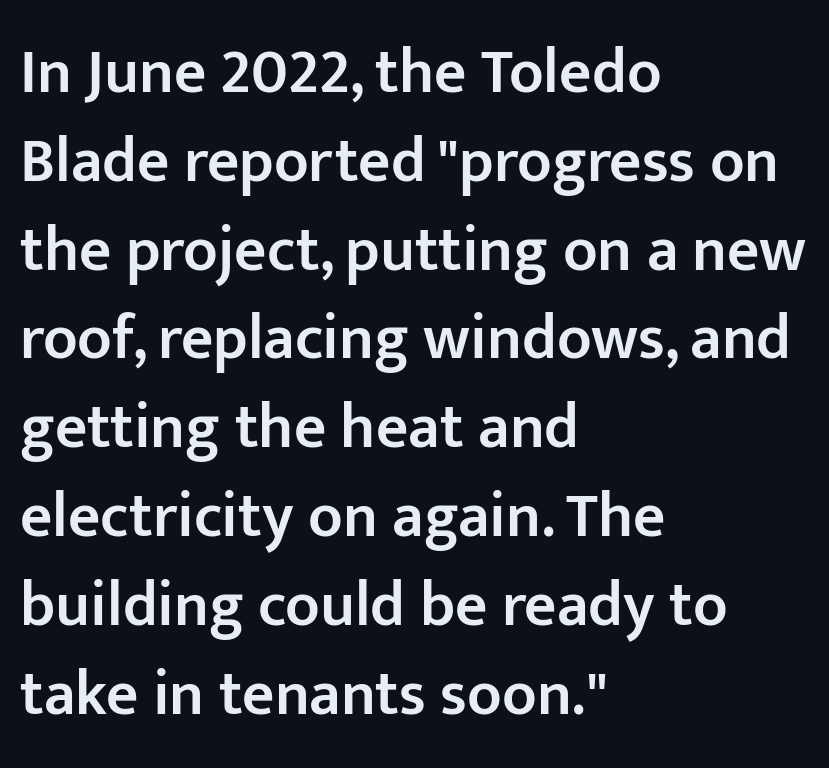
The typeface chosen for these lines omits serifs. Notice how descenders clear the ascenders below comfortably — that's standard leading. Every row of glyphs begins at an identical x-position on the left. Characters remain perfectly vertical along every line. Heft: intermediate — a semibold.
